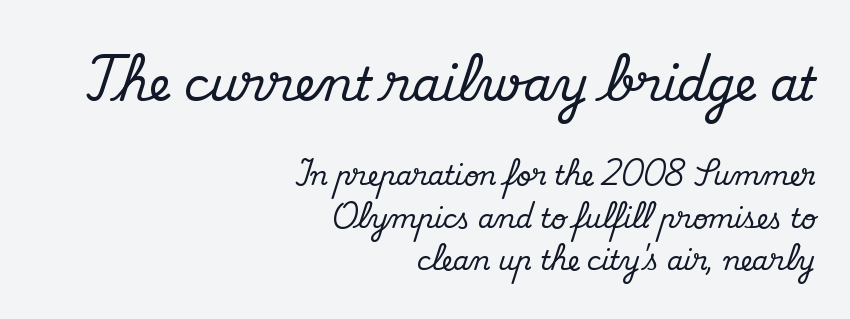
The image shows 46 px serif type; set right-aligned, normal line spacing (1.65x), normal letter spacing, not underlined; the first (top) block is 1.77x larger; medium stroke contrast and a small x-height.
